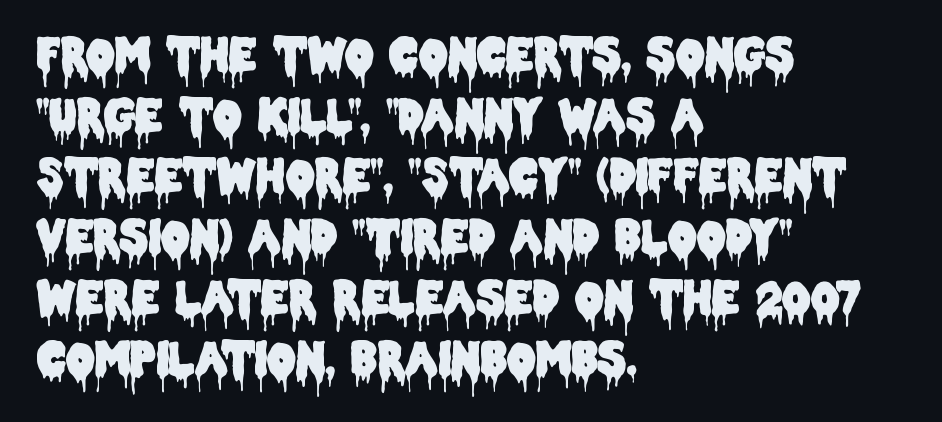
The image shows 45 px condensed sans-serif type, upright; set left-aligned, normal line spacing (1.35x), normal letter spacing, not underlined; low stroke contrast and a large x-height.
